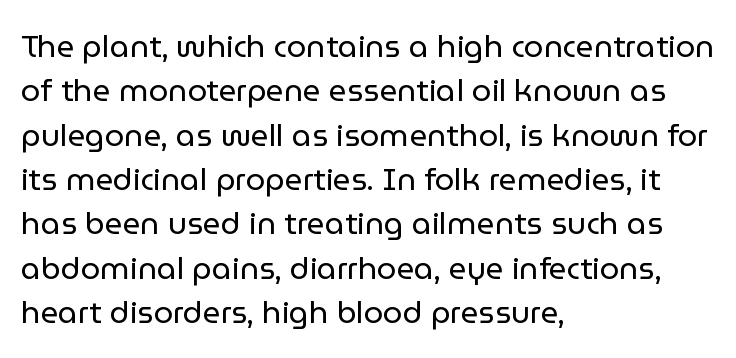
Q: Is the text bold? A: No.
Q: Is the text italic (slanted)? A: No, it is upright.
Q: Is the typeface a serif or a sans-serif typeface? A: Sans-serif.
Q: Is the text underlined? A: No.
Q: How is the paragraph aligned? A: Left-aligned.
Q: Is the spacing between letters normal or unusually wide? A: Normal.
Q: Is the spacing between lines tight, normal or loose? A: Normal.
Q: Width (condensed, normal, or wide)? A: Normal.
Q: Stroke contrast? A: Low.
Q: x-height? A: Medium.
Q: Monospaced? A: No.
